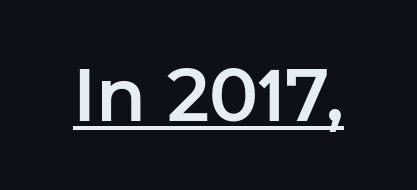
{"serif": "no", "italic": "no", "width": "normal", "stroke_contrast": "low", "x_height": "medium", "monospaced": "no", "underline": "yes", "letter_spacing": "normal", "letter_spacing_em": 0.0, "glyph_px": 73}
